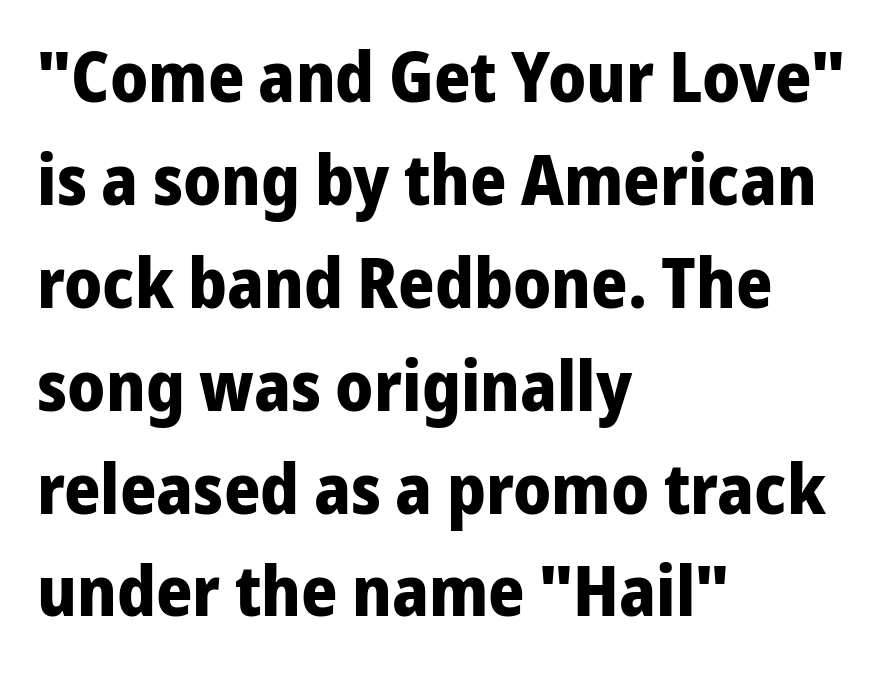
{"serif": "no", "italic": "no", "bold": "yes", "weight": "bold", "width": "normal", "stroke_contrast": "low", "x_height": "medium", "monospaced": "no", "underline": "no", "align": "left", "line_spacing": "normal", "line_spacing_ratio": 1.47, "letter_spacing": "normal", "letter_spacing_em": 0.0, "glyph_px": 70}
